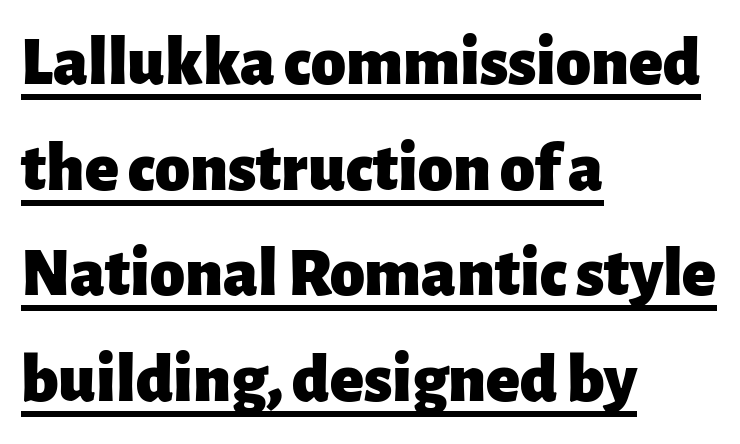
The image shows 70 px heavy sans-serif type, upright; set left-aligned, normal line spacing (1.51x), normal letter spacing, underlined; low stroke contrast and a medium x-height.
